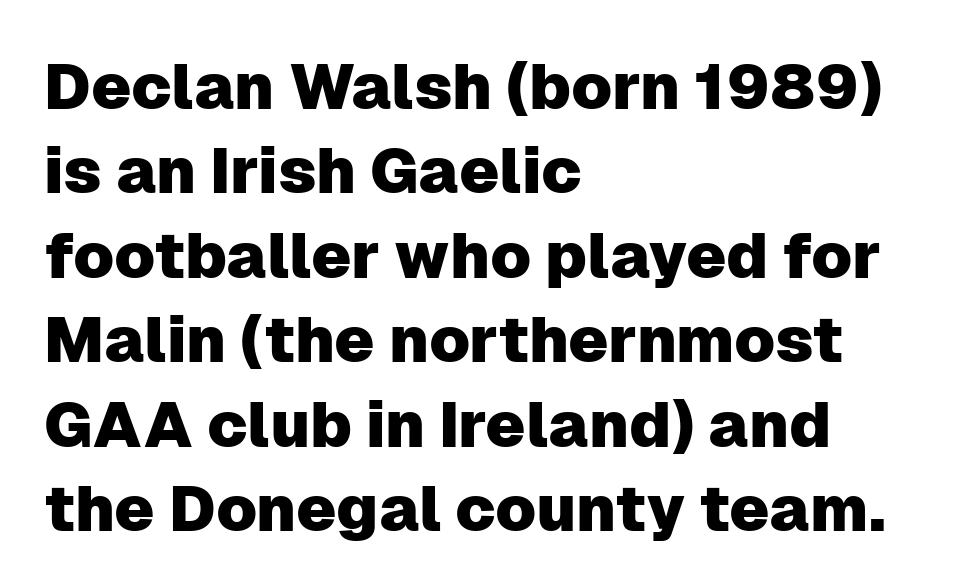
Q: Is the text italic (slanted)? A: No, it is upright.
Q: Is the typeface a serif or a sans-serif typeface? A: Sans-serif.
Q: Is the text underlined? A: No.
Q: How is the paragraph aligned? A: Left-aligned.
Q: Is the spacing between letters normal or unusually wide? A: Normal.
Q: Is the spacing between lines tight, normal or loose? A: Normal.
Q: Width (condensed, normal, or wide)? A: Normal.
Q: Stroke contrast? A: Low.
Q: x-height? A: Medium.
Q: Monospaced? A: No.
